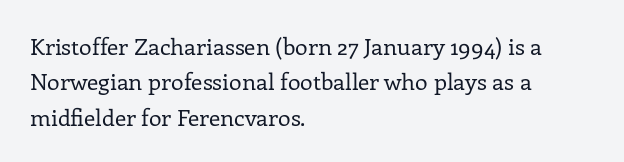
The image shows 23 px text type, upright; set left-aligned, normal line spacing (1.54x), normal letter spacing, not underlined.
